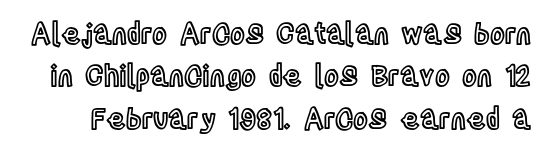
{"italic": "no", "width": "condensed", "x_height": "large", "monospaced": "no", "underline": "no", "line_spacing": "normal", "line_spacing_ratio": 1.51, "letter_spacing": "normal", "letter_spacing_em": 0.0, "glyph_px": 28}
